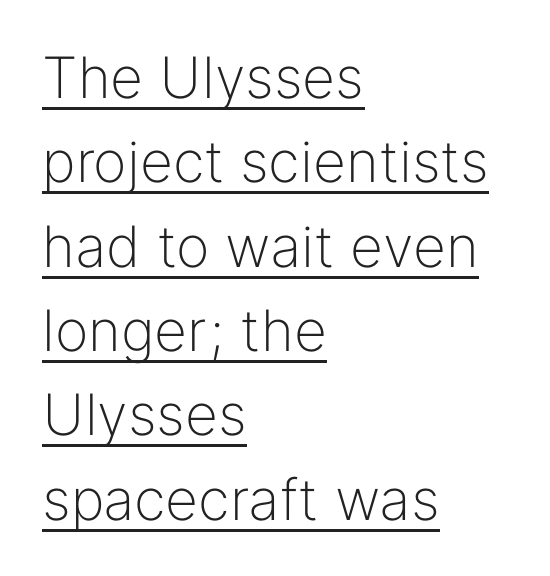
These lines are rendered in a variable-pitch font. Spacing between characters is what you'd get straight out of the box. Every word sits above its own underline. A roman cut, with each character standing at attention.
